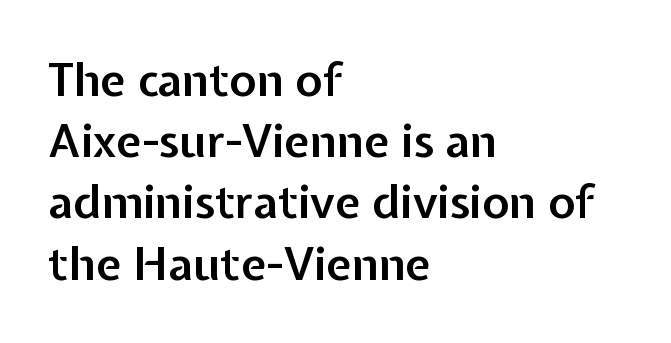
The image shows 46 px semibold sans-serif type, upright; set left-aligned, normal line spacing (1.33x), normal letter spacing, not underlined; low stroke contrast and a medium x-height.
